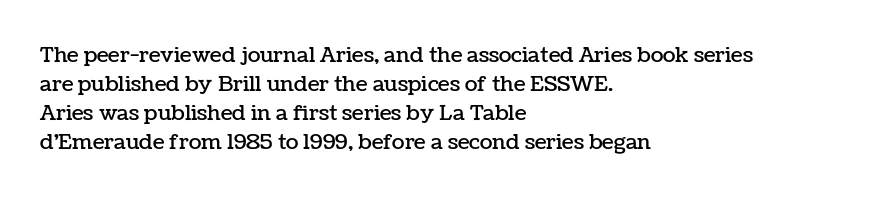
Does the leading feel generous? No, just average. Nobody touched the tracking dial on this one. This is the regular roman posture of the typeface. Visually the block forms a straight wall on the left and a jagged coastline on the right.
